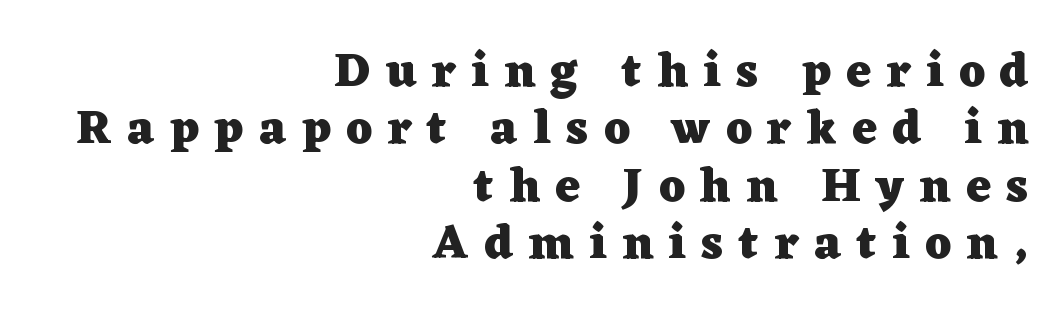
Q: Is the text bold? A: Yes.
Q: Is the text italic (slanted)? A: No, it is upright.
Q: Is the typeface a serif or a sans-serif typeface? A: Serif.
Q: Is the text underlined? A: No.
Q: How is the paragraph aligned? A: Right-aligned.
Q: Is the spacing between letters normal or unusually wide? A: Unusually wide.
Q: Width (condensed, normal, or wide)? A: Wide.
Q: Stroke contrast? A: Low.
Q: x-height? A: Medium.
Q: Monospaced? A: No.
